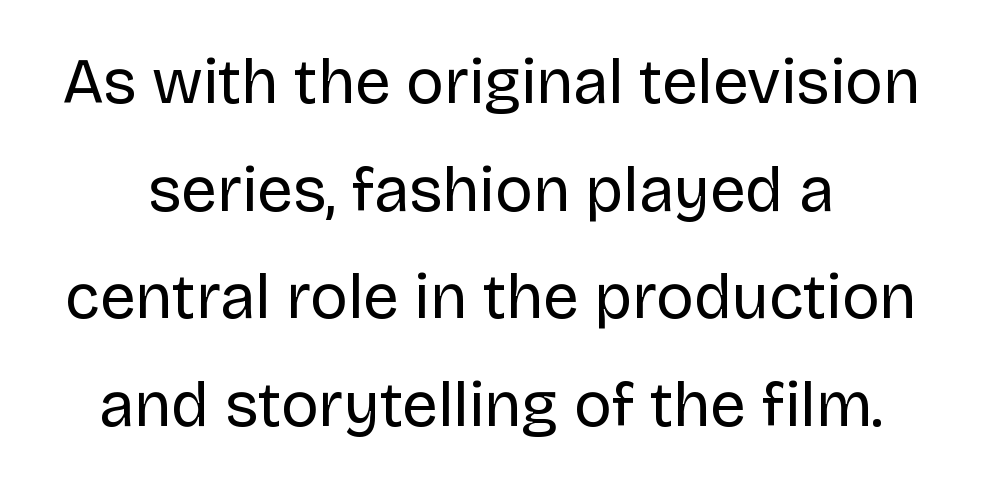
A typesetter would call this zero additional tracking. The passage shown is typeset with a sans-serif family. The baseline area is clear. No italicization has been applied; the sample stays upright.
